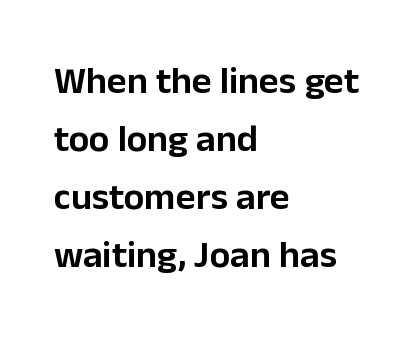
Q: Is the text italic (slanted)? A: No, it is upright.
Q: Is the typeface a serif or a sans-serif typeface? A: Sans-serif.
Q: Is the text underlined? A: No.
Q: How is the paragraph aligned? A: Left-aligned.
Q: Is the spacing between letters normal or unusually wide? A: Normal.
Q: Is the spacing between lines tight, normal or loose? A: Normal.
Q: Width (condensed, normal, or wide)? A: Normal.
Q: Stroke contrast? A: Low.
Q: x-height? A: Medium.
Q: Monospaced? A: No.
